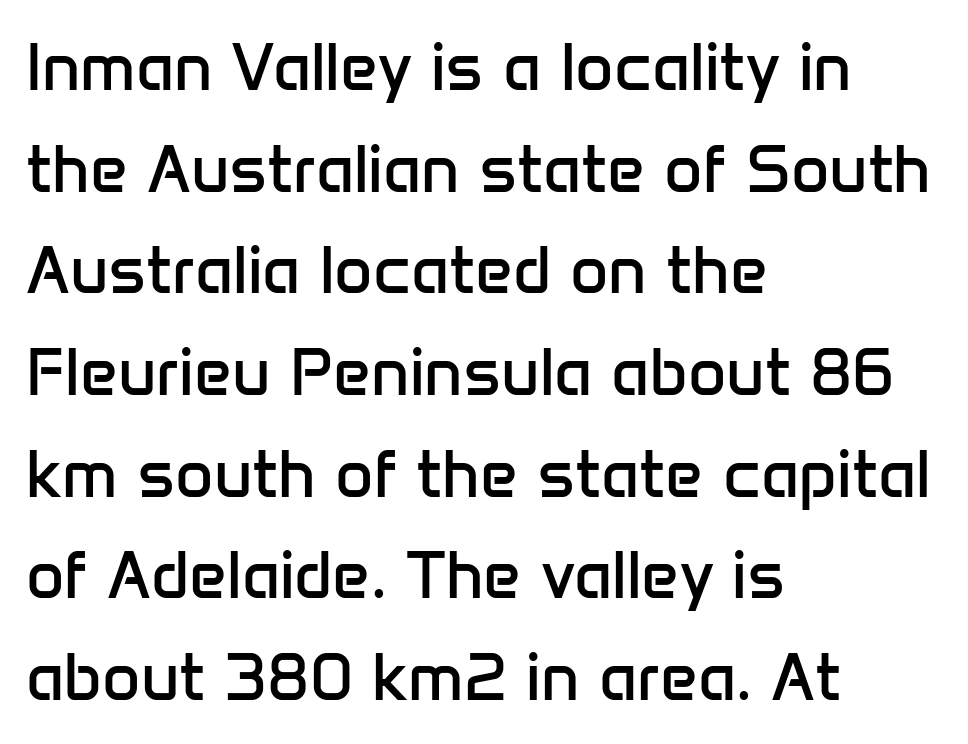
To sum up the face: it is a sans, with no serifs. Reading down the column, the eye jumps a familiar distance to each next line. You could not count columns in this text — the font is proportionally spaced. Summary of weight: not heavy and not bold. Nope, not italic — everything's standing straight.
